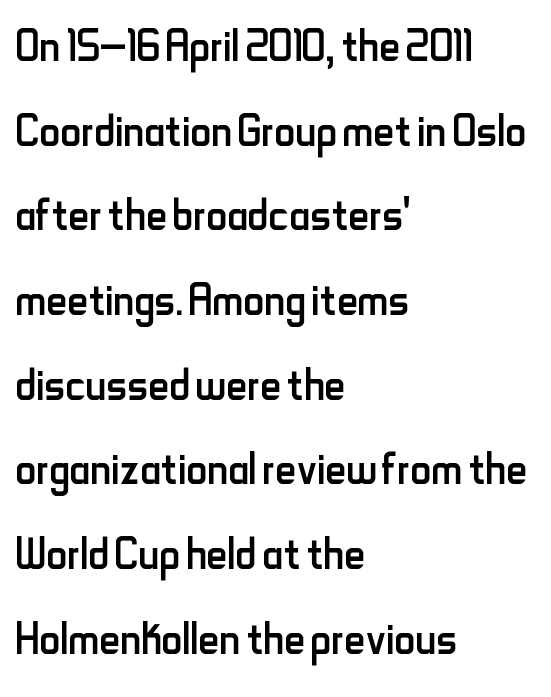
Regular leading. The font's upright variant was chosen for this text. The horizontal fit of the characters is conventional and even. This reads as an unemphasized weight, regular at the heaviest. The letters carry no serifs — their stems end cleanly without finishing strokes.
